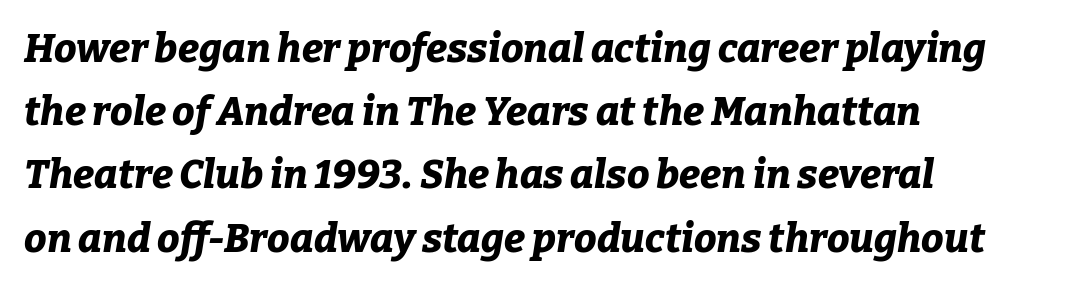
Q: Is the text bold? A: Yes.
Q: Is the text italic (slanted)? A: Yes, it leans right by about 9 degrees.
Q: Is the text underlined? A: No.
Q: How is the paragraph aligned? A: Left-aligned.
Q: Is the spacing between letters normal or unusually wide? A: Normal.
Q: Is the spacing between lines tight, normal or loose? A: Normal.
Q: Width (condensed, normal, or wide)? A: Normal.
Q: Stroke contrast? A: Low.
Q: x-height? A: Medium.
Q: Monospaced? A: No.
